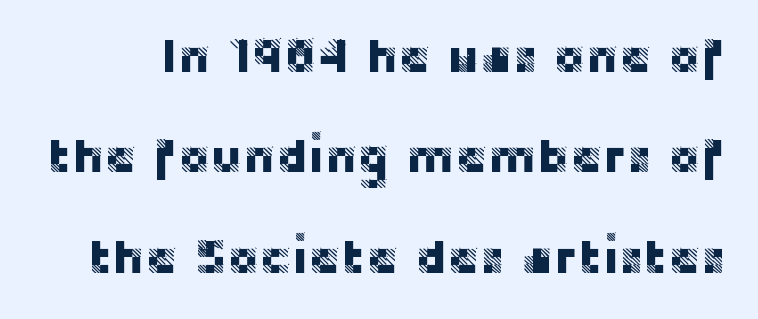
The string is rendered with underlining switched off. What stands out about the letter spacing? Nothing — it is the standard amount. Grotesque or geometric, the face here clearly has no serifs. Posture: upright roman.
